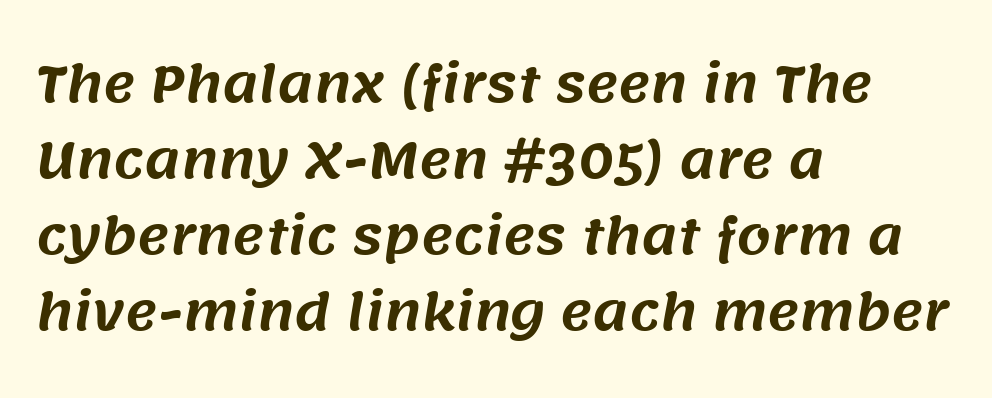
{"serif": "no", "width": "normal", "stroke_contrast": "medium", "x_height": "large", "monospaced": "no", "underline": "no", "align": "left", "line_spacing": "normal", "line_spacing_ratio": 1.55, "letter_spacing": "normal", "letter_spacing_em": 0.0, "glyph_px": 49}
